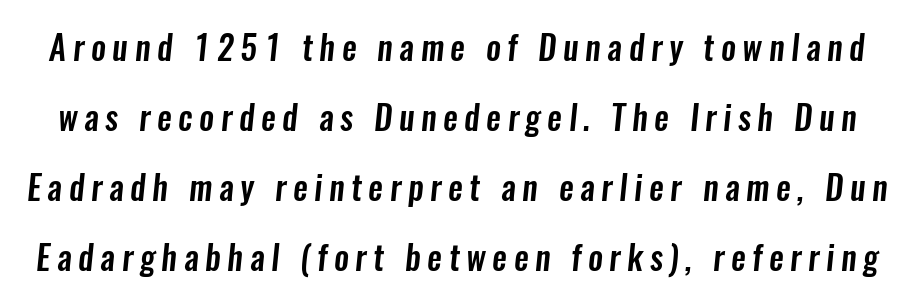
{"serif": "no", "width": "condensed", "stroke_contrast": "low", "x_height": "medium", "monospaced": "no", "underline": "no", "line_spacing": "loose", "line_spacing_ratio": 2.12, "letter_spacing": "wide", "letter_spacing_em": 0.2, "glyph_px": 33}
